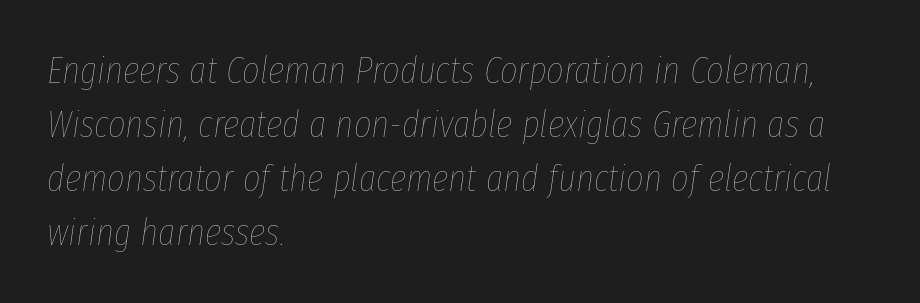
The image shows 38 px thin, condensed type, italic (leaning right); set left-aligned, normal line spacing (1.42x), normal letter spacing, not underlined; low stroke contrast and a medium x-height.
